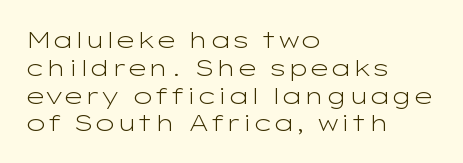
Italic: no, the glyphs are upright roman. Typeset ragged right — the left edge is the straight one. The gaps between neighbouring characters are ordinary and unremarkable. No letter is thick-stroked: the sample isn't bold. Lines of text with bare space underneath.
